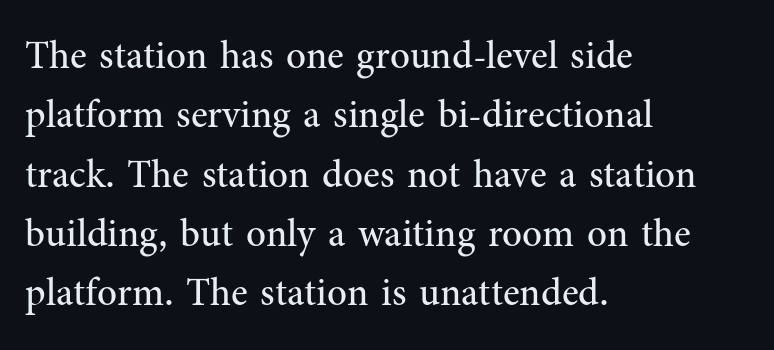
Glance below the letters and you will spot only blank space. Nobody touched the tracking dial on this one. Which margin do the lines hug? The left one — the right edge is uneven. The letters stand upright; this is a roman face.
